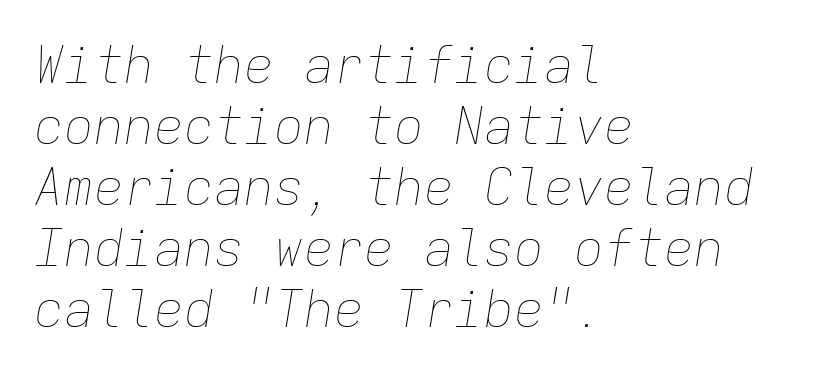
Q: Is the text bold? A: No.
Q: Is the text italic (slanted)? A: Yes, it leans right by about 9 degrees.
Q: Is the text underlined? A: No.
Q: How is the paragraph aligned? A: Left-aligned.
Q: Is the spacing between letters normal or unusually wide? A: Normal.
Q: Width (condensed, normal, or wide)? A: Normal.
Q: Stroke contrast? A: Low.
Q: x-height? A: Medium.
Q: Monospaced? A: Yes.
